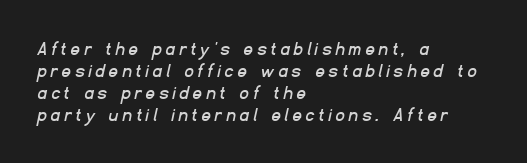
The image shows 21 px text type; set left-aligned, tight line spacing (1.04x), unusually wide letter spacing (+0.23 em), not underlined.
